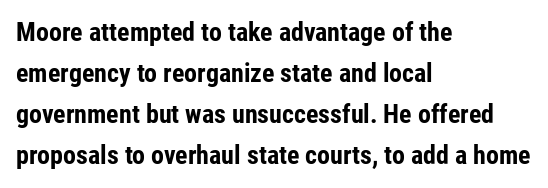
{"italic": "no", "bold": "yes", "underline": "no", "align": "left", "line_spacing": "normal", "line_spacing_ratio": 1.58, "letter_spacing": "normal", "letter_spacing_em": 0.0, "glyph_px": 26}
